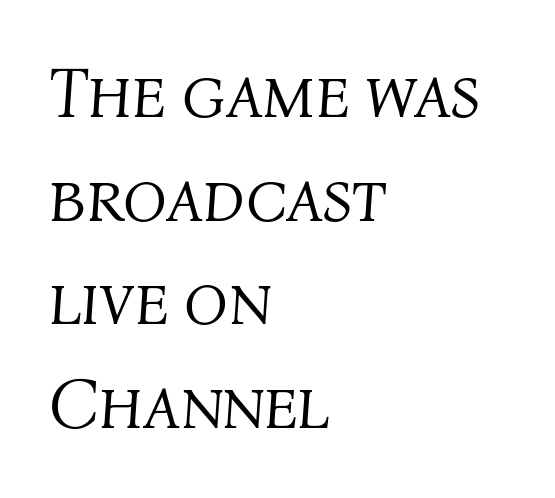
Q: Is the text bold? A: No.
Q: Is the text italic (slanted)? A: Yes, it leans right by about 4 degrees.
Q: Is the text underlined? A: No.
Q: How is the paragraph aligned? A: Left-aligned.
Q: Is the spacing between letters normal or unusually wide? A: Normal.
Q: Is the spacing between lines tight, normal or loose? A: Normal.
Q: Width (condensed, normal, or wide)? A: Normal.
Q: Stroke contrast? A: Medium.
Q: x-height? A: Medium.
Q: Monospaced? A: No.
